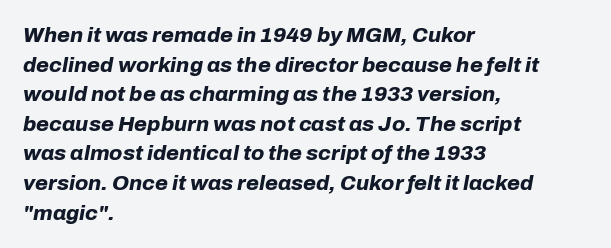
Q: Is the text bold? A: Yes.
Q: Is the text italic (slanted)? A: Yes, it leans right by about 10 degrees.
Q: Is the text underlined? A: No.
Q: How is the paragraph aligned? A: Left-aligned.
Q: Is the spacing between letters normal or unusually wide? A: Normal.
Q: Is the spacing between lines tight, normal or loose? A: Normal.
